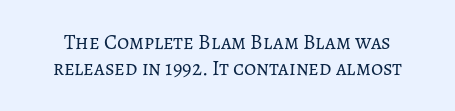
{"italic": "no", "bold": "no", "underline": "no", "line_spacing": "normal", "line_spacing_ratio": 1.26, "letter_spacing": "normal", "letter_spacing_em": 0.0, "glyph_px": 21}
